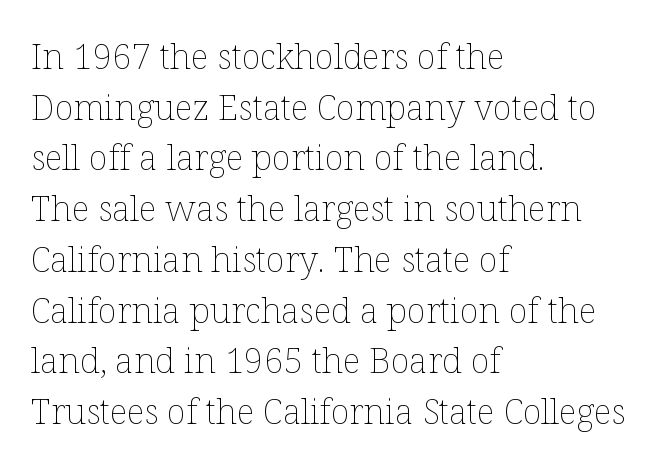
{"italic": "no", "bold": "no", "weight": "thin", "width": "normal", "stroke_contrast": "low", "x_height": "medium", "monospaced": "no", "underline": "no", "align": "left", "line_spacing": "normal", "line_spacing_ratio": 1.45, "letter_spacing": "normal", "letter_spacing_em": 0.0, "glyph_px": 35}
